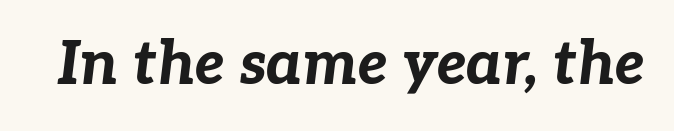
Q: Is the text bold? A: Yes.
Q: Is the text italic (slanted)? A: Yes, it leans right by about 7 degrees.
Q: Is the text underlined? A: No.
Q: Is the spacing between letters normal or unusually wide? A: Normal.
Q: Width (condensed, normal, or wide)? A: Normal.
Q: Stroke contrast? A: Low.
Q: x-height? A: Medium.
Q: Monospaced? A: No.
